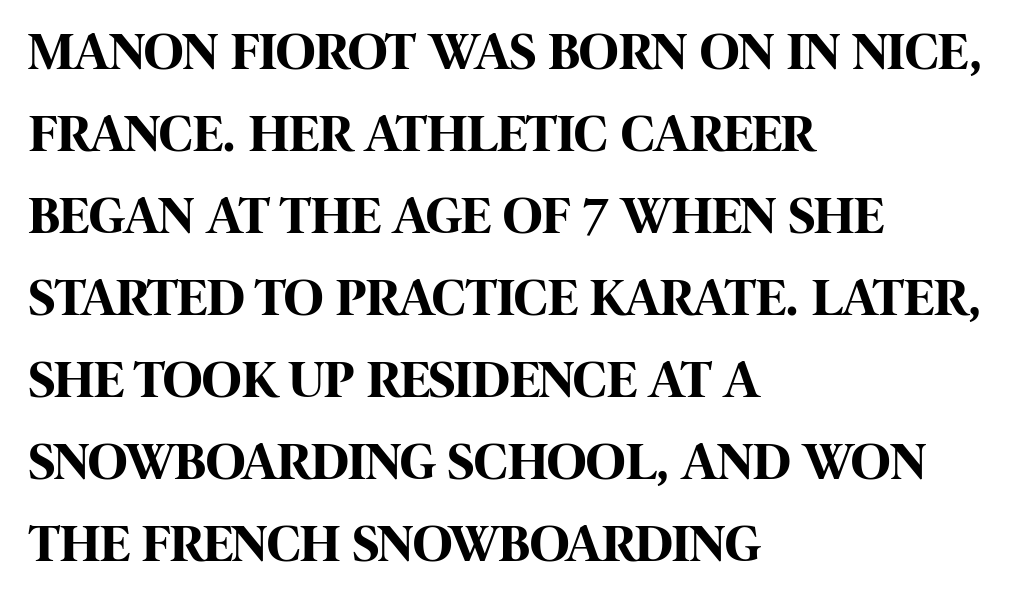
To sum up the face: it is a sans, with no serifs. A typesetter would call this proportional, since set widths differ per character. In terms of leading, this rendering sits right in the middle. Heavy-handed strokes throughout: this text is bold. Every character sits straight up, as roman type does. Compared with typical body copy, the letter spacing here is the same.
